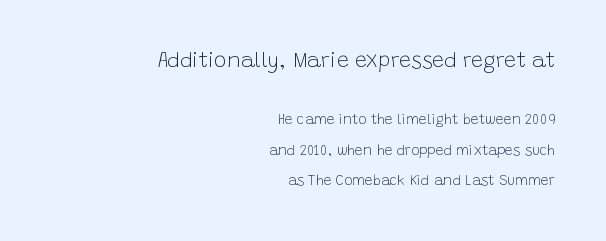
The image shows 21 px text type, upright; set right-aligned, loose line spacing (2.17x), normal letter spacing, not underlined; the first (top) block is 1.5x larger.
